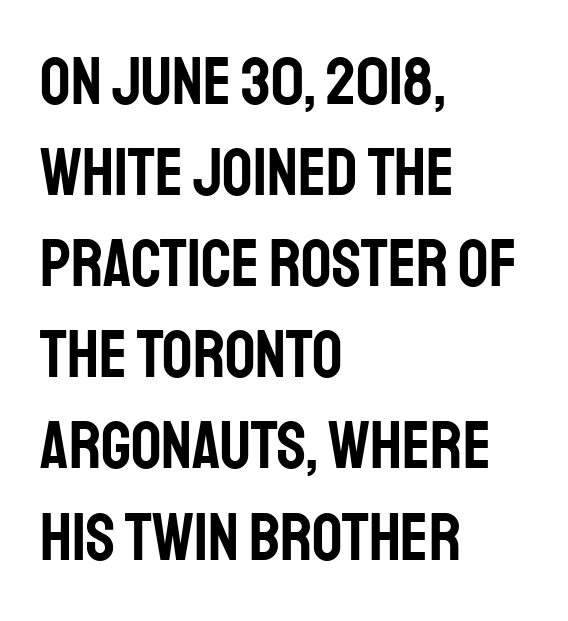
{"serif": "no", "italic": "no", "width": "condensed", "stroke_contrast": "low", "x_height": "large", "monospaced": "no", "underline": "no", "align": "left", "line_spacing": "normal", "line_spacing_ratio": 1.36, "letter_spacing": "normal", "letter_spacing_em": 0.0, "glyph_px": 67}
